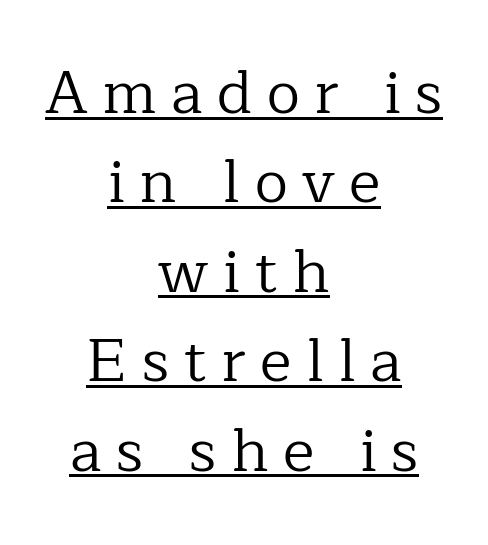
The image shows 60 px regular-weight serif type, upright; set centered, normal line spacing (1.49x), unusually wide letter spacing (+0.24 em), underlined; low stroke contrast and a medium x-height.
